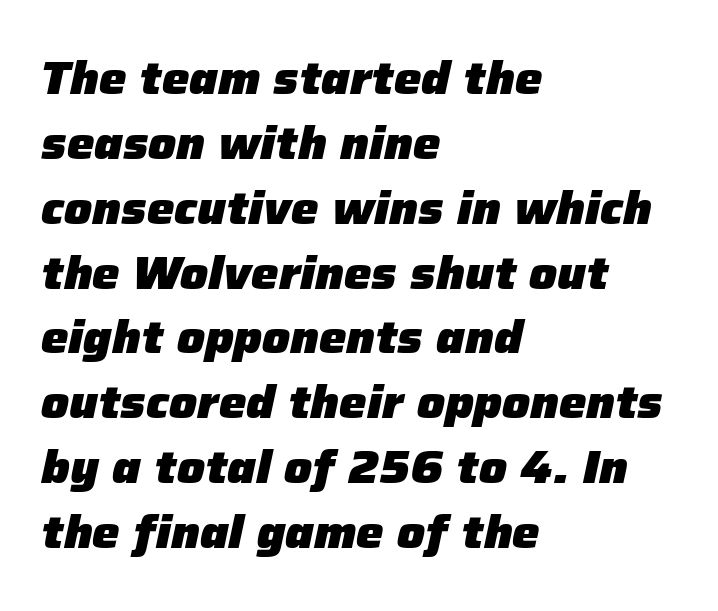
The image shows 46 px heavy type, italic (leaning right); set left-aligned, normal line spacing (1.41x), normal letter spacing, not underlined; low stroke contrast and a medium x-height.
